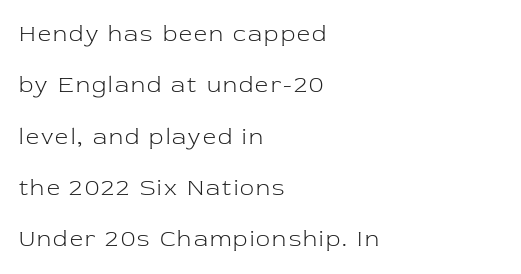
{"italic": "no", "bold": "no", "underline": "no", "align": "left", "line_spacing": "loose", "line_spacing_ratio": 2.23, "glyph_px": 23}
